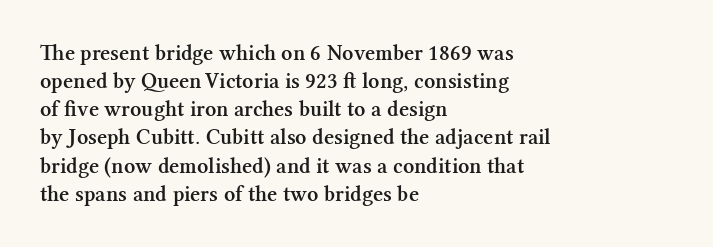
{"italic": "no", "bold": "semi", "underline": "no", "align": "left", "line_spacing": "normal", "line_spacing_ratio": 1.28, "letter_spacing": "normal", "letter_spacing_em": 0.0, "glyph_px": 22}
